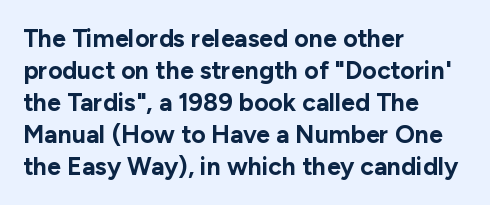
{"italic": "no", "bold": "yes", "underline": "no", "align": "left", "line_spacing": "normal", "line_spacing_ratio": 1.28, "letter_spacing": "normal", "letter_spacing_em": 0.0, "glyph_px": 25}
